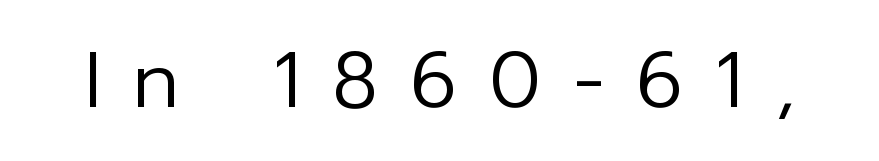
The image shows 78 px regular-weight sans-serif type, upright; set unusually wide letter spacing (+0.41 em), not underlined; low stroke contrast and a medium x-height.
